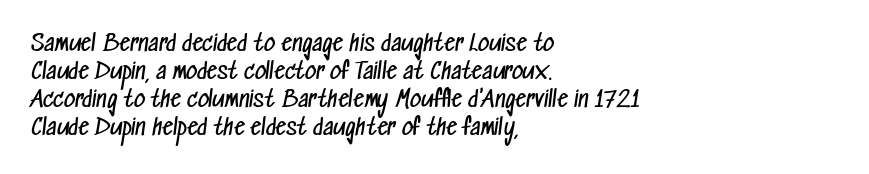
Standard letterfit; no display-style spreading of the glyphs. The leading is moderate, giving the passage an even texture. Rule under the text: the space is simply empty. Alignment: flush left. Weight class: somewhere from thin through regular.
